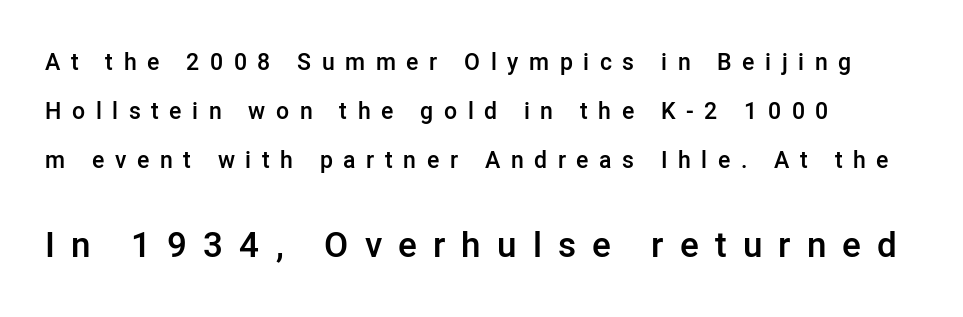
Q: Is the text bold? A: Semi-bold.
Q: Is the text italic (slanted)? A: No, it is upright.
Q: Is the typeface a serif or a sans-serif typeface? A: Sans-serif.
Q: Is the text underlined? A: No.
Q: How is the paragraph aligned? A: Left-aligned.
Q: Is the spacing between letters normal or unusually wide? A: Unusually wide.
Q: Is the spacing between lines tight, normal or loose? A: Loose.
Q: Which block of text is set in a larger size, the first (top) or the second (bottom)? A: The second (bottom) one.
Q: Width (condensed, normal, or wide)? A: Normal.
Q: Stroke contrast? A: Low.
Q: x-height? A: Medium.
Q: Monospaced? A: No.
